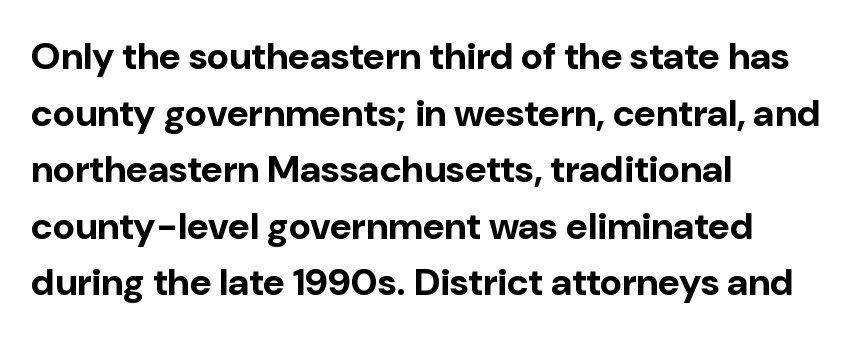
Visually the block forms a straight wall on the left and a jagged coastline on the right. This is sans-serif lettering, the kind often seen on screens and signage. If you drew a line through each stem, it would be perfectly vertical. The rendering keeps characters at their native spacing. Unmarked baselines from the first word to the last.
